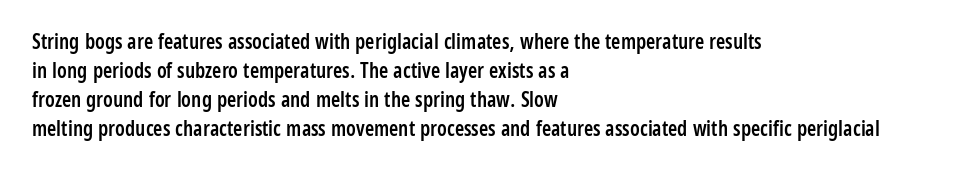
These lines keep a tight, regular rhythm from letter to letter. If you drew a ruler down the left edge, every line would touch it. Compared with an ordinary text face, these strokes are moderately heavier — a semibold. Whoever set this chose a conventional vertical rhythm. The glyphs are unaccompanied by any horizontal stroke below them.
